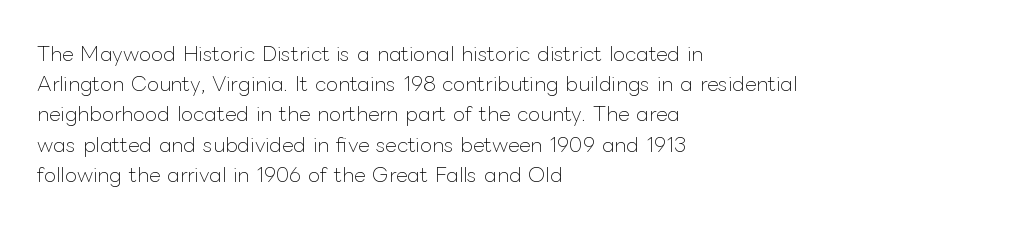
What stands out about the letter spacing? Nothing — it is the standard amount. The axis of the letterforms is exactly vertical. Check the space under the baseline: it is left empty. Evenly set lines give the paragraph a standard silhouette.
